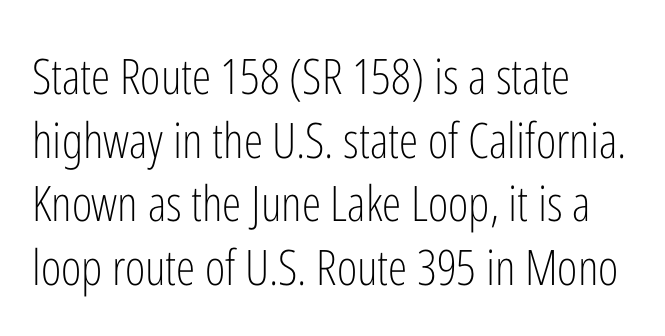
{"serif": "no", "italic": "no", "bold": "no", "weight": "light", "width": "condensed", "stroke_contrast": "low", "x_height": "medium", "monospaced": "no", "underline": "no", "align": "left", "line_spacing": "normal", "line_spacing_ratio": 1.3, "letter_spacing": "normal", "letter_spacing_em": 0.0, "glyph_px": 49}
